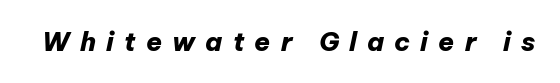
{"italic": "yes", "lean": "right", "slant_degrees": 12, "bold": "yes", "underline": "no", "letter_spacing": "wide", "letter_spacing_em": 0.39, "glyph_px": 26}
